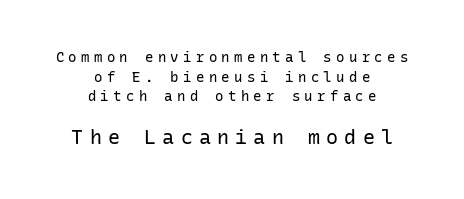
{"italic": "no", "bold": "no", "underline": "no", "align": "center", "line_spacing": "normal", "line_spacing_ratio": 1.41, "letter_spacing": "wide", "letter_spacing_em": 0.31, "larger_block": "second", "size_ratio": 1.43, "glyph_px": 20}
